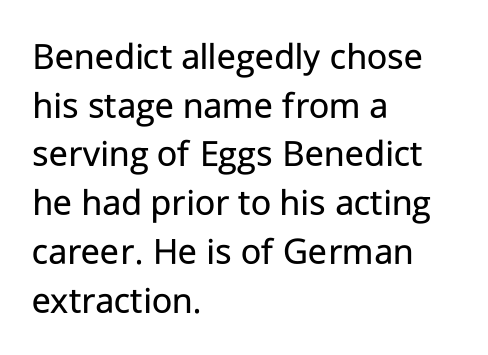
{"serif": "no", "italic": "no", "bold": "no", "weight": "regular", "width": "normal", "stroke_contrast": "low", "x_height": "medium", "monospaced": "no", "underline": "no", "align": "left", "line_spacing": "normal", "line_spacing_ratio": 1.25, "letter_spacing": "normal", "letter_spacing_em": 0.0, "glyph_px": 39}
